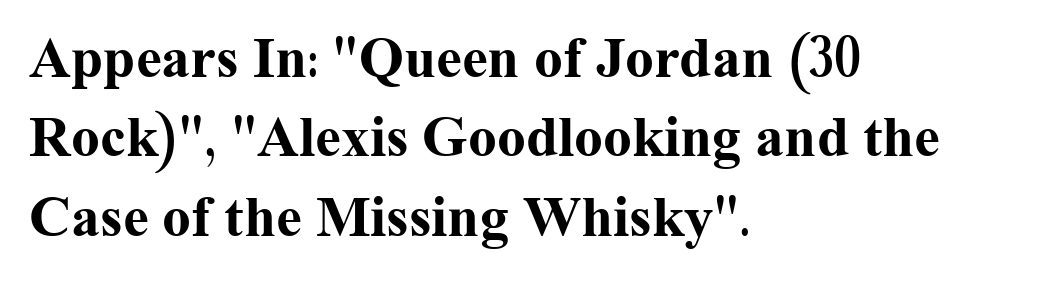
These lines stack with their left ends in a neat column. As a designer I'd log this as weight 700, bold. This sample keeps an unexceptional amount of space between lines. The letterforms sit shoulder to shoulder at normal distance. Bare-footed words on every line. Ascenders rise straight up at ninety degrees.
